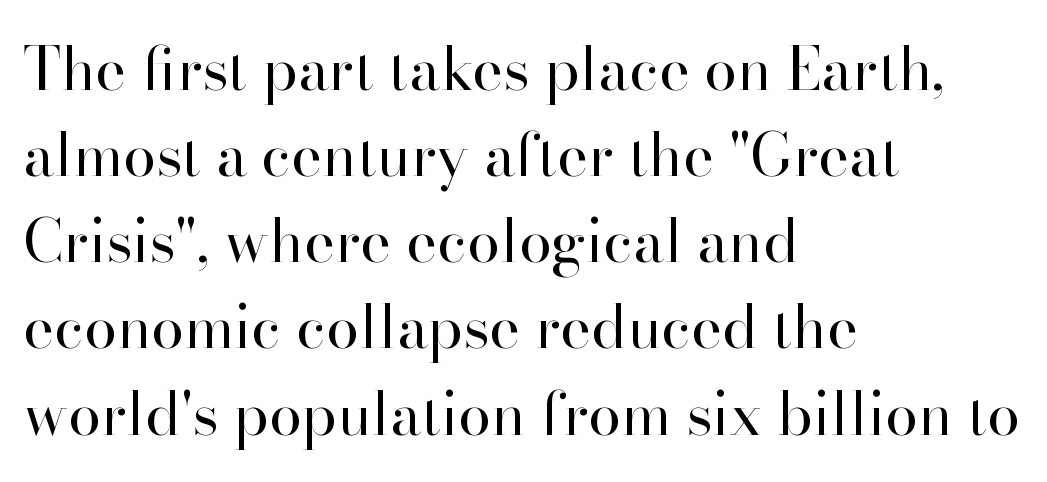
The image shows 59 px regular-weight serif type, upright; set left-aligned, normal line spacing (1.46x), normal letter spacing, not underlined; high stroke contrast and a small x-height.
